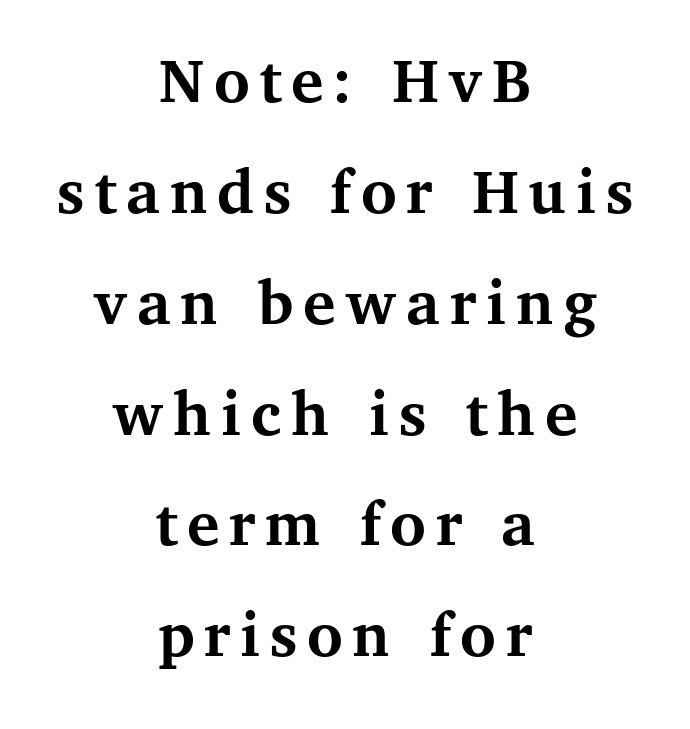
Q: Is the text bold? A: Yes.
Q: Is the text italic (slanted)? A: No, it is upright.
Q: Is the typeface a serif or a sans-serif typeface? A: Serif.
Q: Is the text underlined? A: No.
Q: How is the paragraph aligned? A: Centered.
Q: Is the spacing between lines tight, normal or loose? A: Normal.
Q: Width (condensed, normal, or wide)? A: Normal.
Q: Stroke contrast? A: Medium.
Q: x-height? A: Medium.
Q: Monospaced? A: No.
